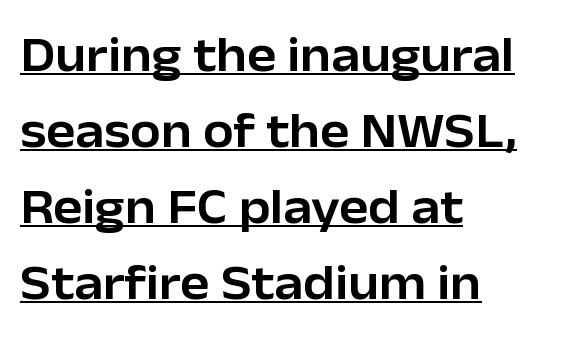
{"serif": "no", "italic": "no", "width": "normal", "stroke_contrast": "low", "x_height": "medium", "monospaced": "no", "underline": "yes", "align": "left", "line_spacing": "normal", "line_spacing_ratio": 1.55, "letter_spacing": "normal", "letter_spacing_em": 0.0, "glyph_px": 49}
